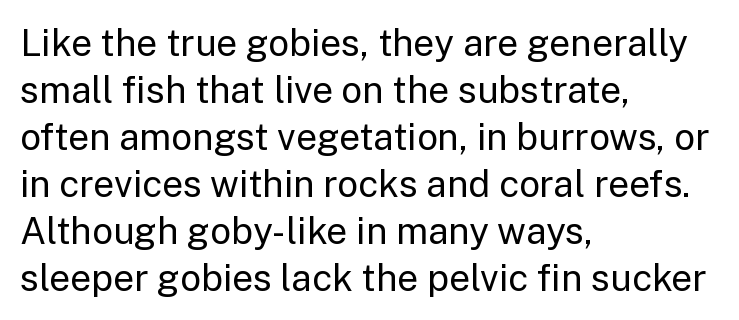
{"serif": "no", "italic": "no", "bold": "no", "weight": "regular", "width": "normal", "stroke_contrast": "low", "x_height": "medium", "monospaced": "no", "underline": "no", "align": "left", "line_spacing": "normal", "line_spacing_ratio": 1.27, "letter_spacing": "normal", "letter_spacing_em": 0.0, "glyph_px": 37}
